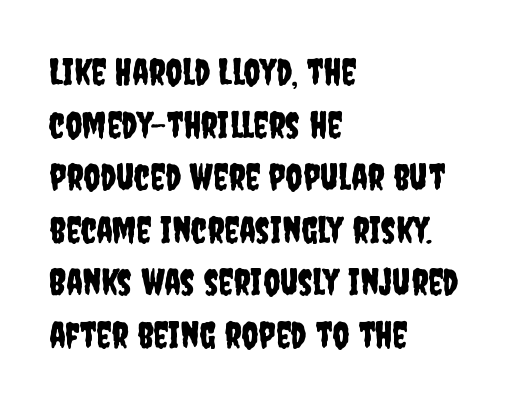
Q: Is the text italic (slanted)? A: No, it is upright.
Q: Is the typeface a serif or a sans-serif typeface? A: Sans-serif.
Q: Is the text underlined? A: No.
Q: How is the paragraph aligned? A: Left-aligned.
Q: Is the spacing between letters normal or unusually wide? A: Normal.
Q: Is the spacing between lines tight, normal or loose? A: Normal.
Q: Width (condensed, normal, or wide)? A: Condensed.
Q: Stroke contrast? A: Low.
Q: x-height? A: Large.
Q: Monospaced? A: No.
